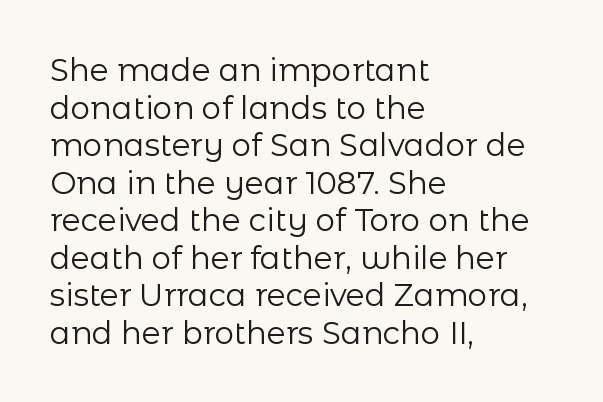
Grotesque or geometric, the face here clearly has no serifs. Weight: regular or lighter. The face used here is proportionally spaced, like ordinary book or web type. Type without underlining.
